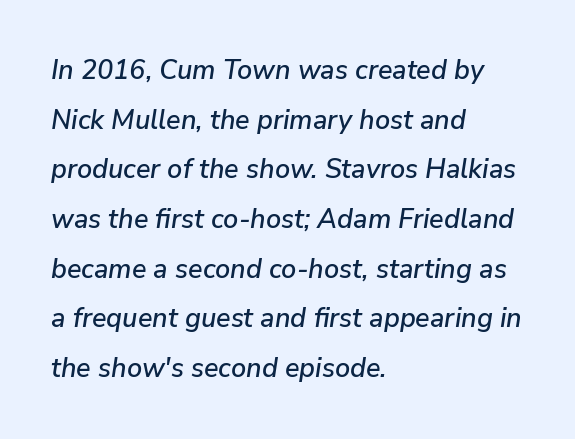
The image shows 27 px text type, italic (leaning right); set left-aligned, line spacing 1.84x, normal letter spacing, not underlined.
